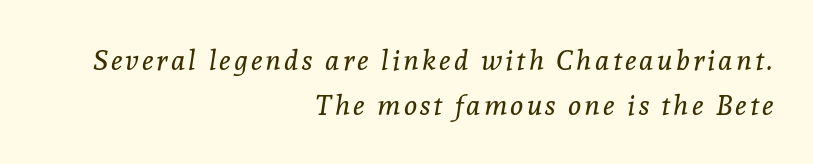
The image shows 28 px regular-weight serif type, italic (leaning right); set right-aligned, normal line spacing (1.62x), not underlined; a medium x-height.
